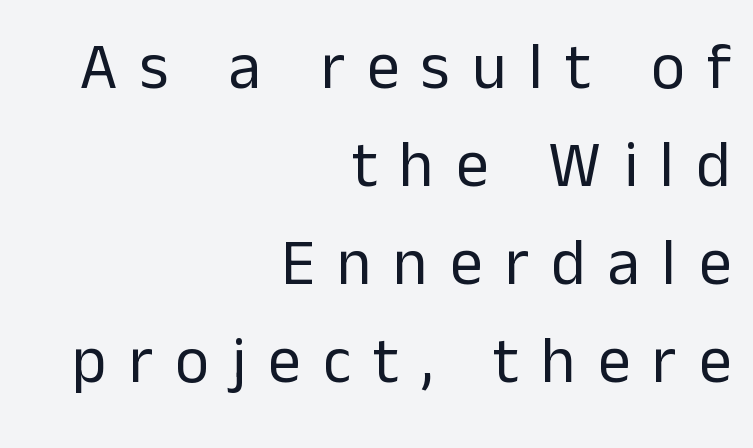
{"serif": "no", "italic": "no", "bold": "no", "weight": "regular", "width": "normal", "stroke_contrast": "low", "x_height": "medium", "monospaced": "no", "underline": "no", "align": "right", "line_spacing": "normal", "line_spacing_ratio": 1.51, "letter_spacing": "wide", "letter_spacing_em": 0.34, "glyph_px": 65}
